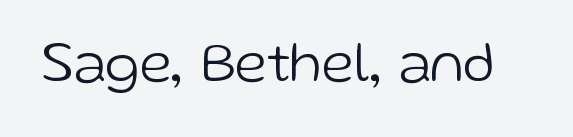
Ascenders rise straight up at ninety degrees. The area under the type is left untouched. Do the characters align in a grid? No, the font is proportional. This sample uses plain, unmodified letter spacing. Classification — sans serif. The passage shown is not bold in any degree.
